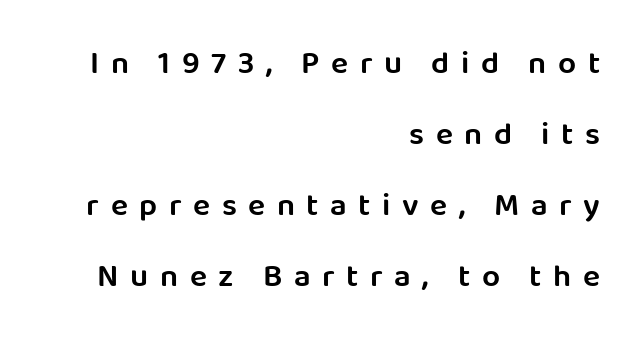
Q: Is the text bold? A: Semi-bold.
Q: Is the text italic (slanted)? A: No, it is upright.
Q: Is the typeface a serif or a sans-serif typeface? A: Sans-serif.
Q: Is the text underlined? A: No.
Q: How is the paragraph aligned? A: Right-aligned.
Q: Is the spacing between letters normal or unusually wide? A: Unusually wide.
Q: Is the spacing between lines tight, normal or loose? A: Loose.
Q: Width (condensed, normal, or wide)? A: Normal.
Q: Stroke contrast? A: Low.
Q: x-height? A: Large.
Q: Monospaced? A: No.
